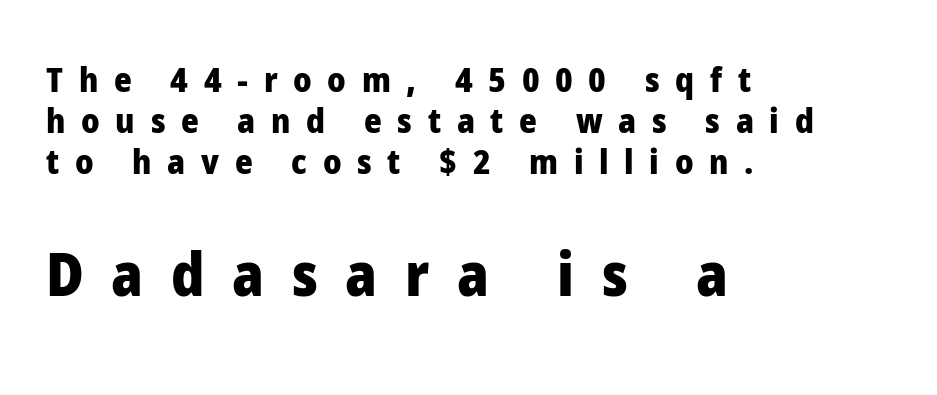
Is this a fixed-width face? No — the glyphs have proportional, varying widths. Top chunk: small. Bottom chunk: large. Nothing sits at the stroke ends, so this counts as sans-serif. If you drew a line through each stem, it would be perfectly vertical. Letter spacing: wide. The letters are bold, with thick, heavy strokes.
